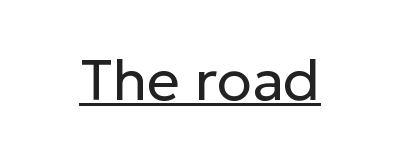
{"serif": "no", "italic": "no", "bold": "no", "weight": "regular", "width": "normal", "stroke_contrast": "low", "x_height": "medium", "monospaced": "no", "underline": "yes", "letter_spacing": "normal", "letter_spacing_em": 0.0, "glyph_px": 58}
